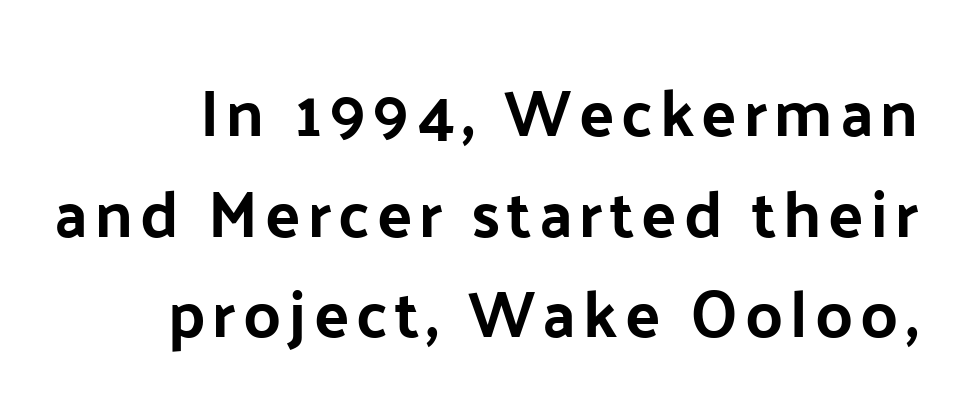
{"serif": "no", "italic": "no", "bold": "yes", "weight": "bold", "width": "normal", "stroke_contrast": "low", "x_height": "medium", "monospaced": "no", "underline": "no", "line_spacing": "normal", "line_spacing_ratio": 1.55, "glyph_px": 65}
